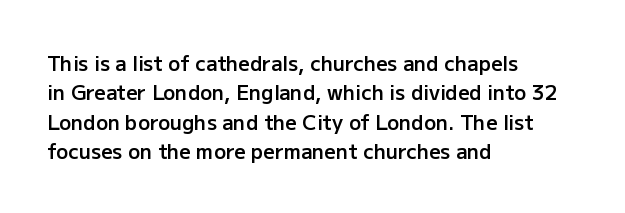
Q: Is the text bold? A: Semi-bold.
Q: Is the text italic (slanted)? A: No, it is upright.
Q: Is the text underlined? A: No.
Q: How is the paragraph aligned? A: Left-aligned.
Q: Is the spacing between letters normal or unusually wide? A: Normal.
Q: Is the spacing between lines tight, normal or loose? A: Normal.
